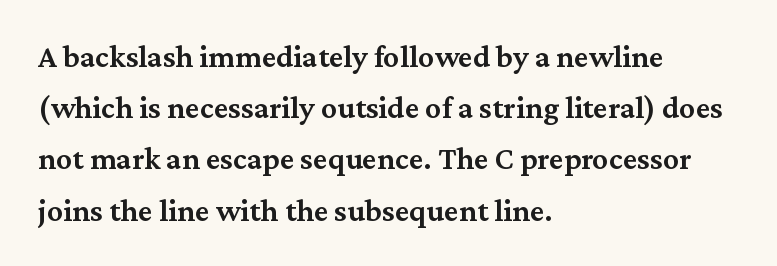
The image shows 32 px semibold serif type, upright; set left-aligned, normal line spacing (1.6x), normal letter spacing, not underlined; medium stroke contrast and a medium x-height.
